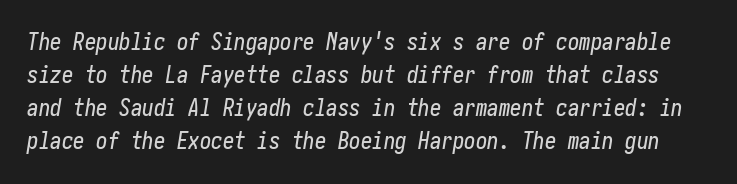
Each word holds together tightly as a unit, with standard inter-letter gaps. Every character sits at an angle, as italics do. The zone under the glyphs is completely vacant. The vertical gap from one line to the next is medium.
